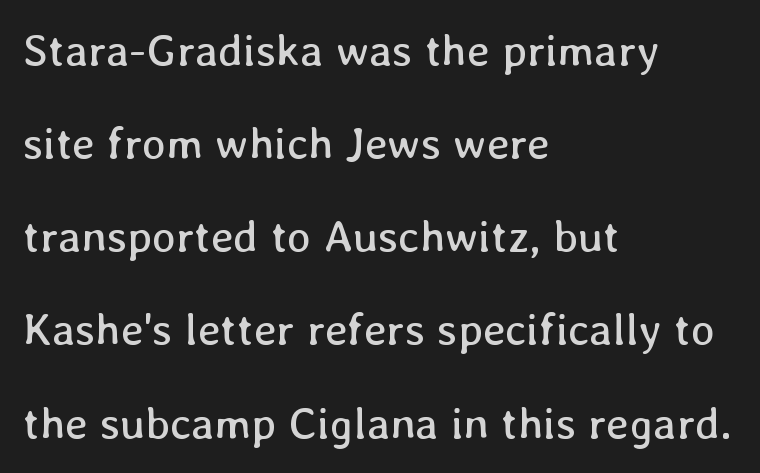
Look at the tracking — it's just the regular setting, nothing added. No extra ink here — the face is not bold. This rendering uses left alignment, leaving the right contour irregular. Leading is clearly above the norm, producing a sparse column. Descender tails drop into unmarked territory. Each letter keeps its own natural width here, so spacing adapts to shape.
